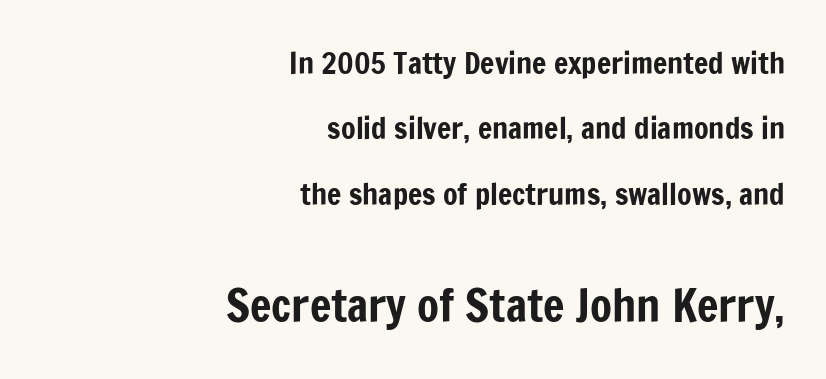
A student would call this right alignment; a typographer would say flush right, rag left. The specimen reads as upright at a glance. The leading is generous, giving the passage an open texture. Note: no serifs on the glyphs. Any mark beneath the type? The region is blank.
